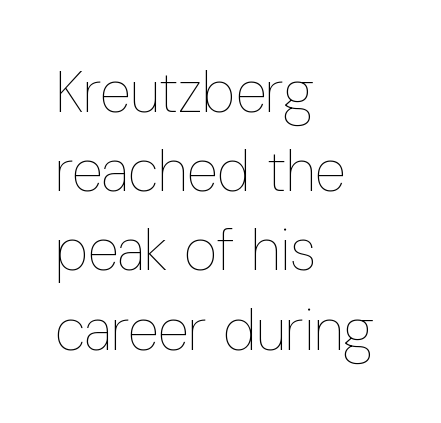
{"italic": "no", "bold": "no", "weight": "thin", "width": "condensed", "stroke_contrast": "low", "x_height": "medium", "monospaced": "no", "underline": "no", "align": "left", "line_spacing": "normal", "line_spacing_ratio": 1.39, "letter_spacing": "normal", "letter_spacing_em": 0.0, "glyph_px": 57}
